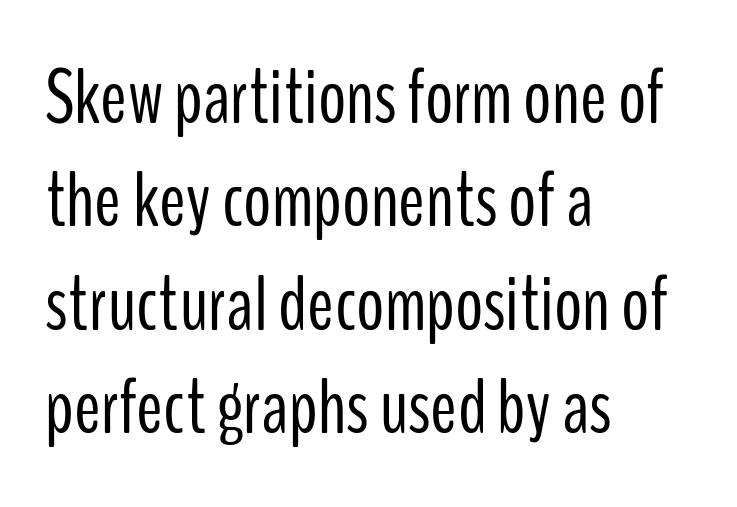
Q: Is the text bold? A: No.
Q: Is the text italic (slanted)? A: No, it is upright.
Q: Is the typeface a serif or a sans-serif typeface? A: Sans-serif.
Q: Is the text underlined? A: No.
Q: How is the paragraph aligned? A: Left-aligned.
Q: Is the spacing between letters normal or unusually wide? A: Normal.
Q: Is the spacing between lines tight, normal or loose? A: Normal.
Q: Width (condensed, normal, or wide)? A: Condensed.
Q: Stroke contrast? A: Low.
Q: x-height? A: Medium.
Q: Monospaced? A: No.
